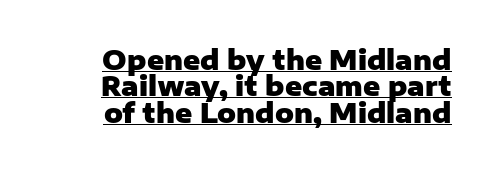
{"italic": "no", "bold": "yes", "underline": "yes", "line_spacing": "tight", "line_spacing_ratio": 1.01, "letter_spacing": "normal", "letter_spacing_em": 0.0, "glyph_px": 26}
